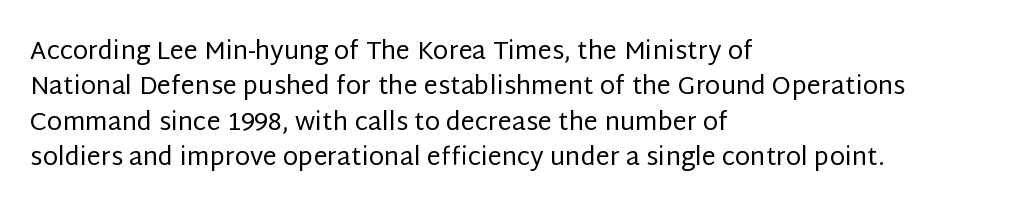
Plain, unruled lines of type. Is the type heavy? It reads as light-to-regular instead. Interline gaps are of average width in this sample. In terms of posture, this sample is upright. These lines are set flush left with a ragged right edge. Nothing unusual about the tracking: characters are spaced as the font intends.
